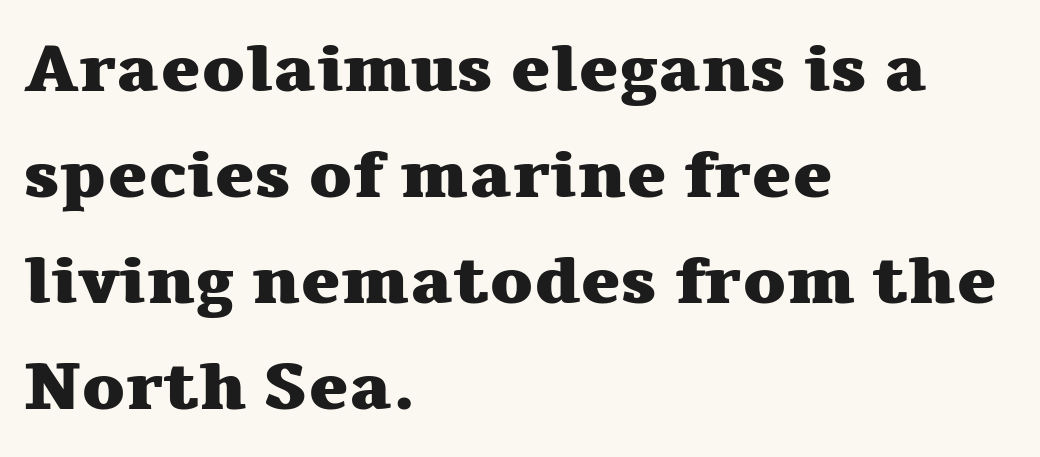
{"serif": "yes", "italic": "no", "bold": "yes", "weight": "heavy", "width": "wide", "stroke_contrast": "medium", "x_height": "medium", "monospaced": "no", "underline": "no", "align": "left", "line_spacing": "normal", "line_spacing_ratio": 1.58, "letter_spacing": "normal", "letter_spacing_em": 0.0, "glyph_px": 67}
